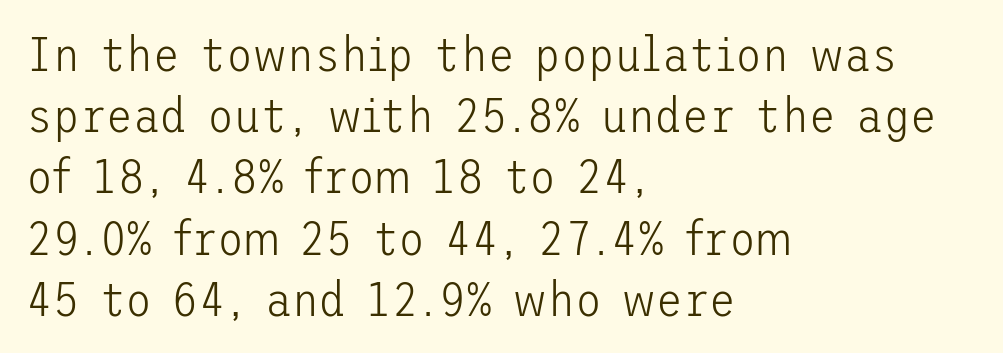
Q: Is the text bold? A: No.
Q: Is the text italic (slanted)? A: No, it is upright.
Q: Is the typeface a serif or a sans-serif typeface? A: Sans-serif.
Q: Is the text underlined? A: No.
Q: How is the paragraph aligned? A: Left-aligned.
Q: Is the spacing between letters normal or unusually wide? A: Normal.
Q: Is the spacing between lines tight, normal or loose? A: Normal.
Q: Width (condensed, normal, or wide)? A: Normal.
Q: Stroke contrast? A: Low.
Q: x-height? A: Medium.
